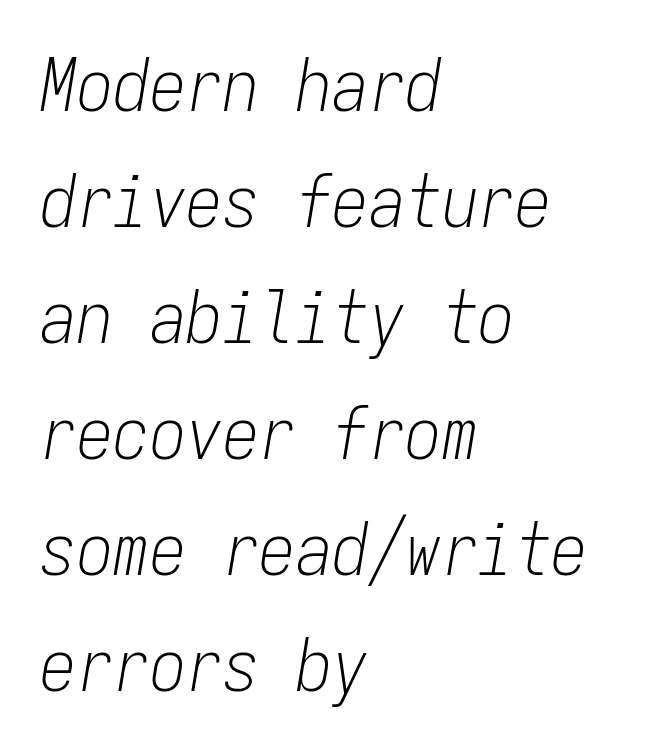
{"italic": "yes", "lean": "right", "slant_degrees": 9, "bold": "no", "weight": "light", "width": "condensed", "stroke_contrast": "low", "x_height": "medium", "monospaced": "yes", "underline": "no", "align": "left", "line_spacing": "normal", "line_spacing_ratio": 1.59, "letter_spacing": "normal", "letter_spacing_em": 0.0, "glyph_px": 73}
